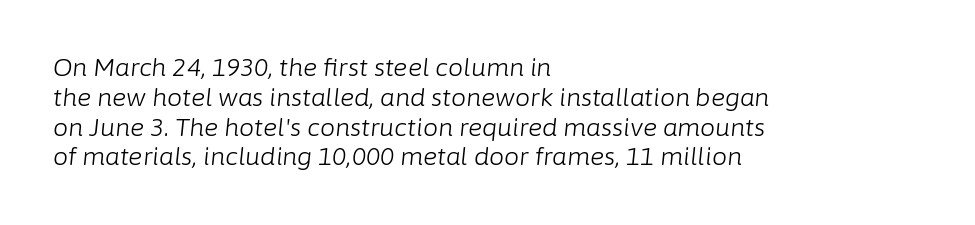
Nobody drew a line under any word here. Nothing unusual about the tracking: characters are spaced as the font intends. The typesetting does not lean heavy: it is not bold. Alignment: flush left.
